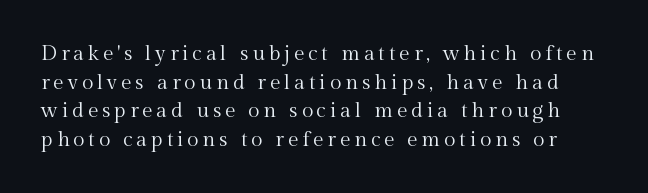
The weight tops out at a normal text grade. No italicization has been applied; the sample stays upright. Unmarked baselines from the first word to the last. How would I describe the line gaps? Plain and ordinary.
